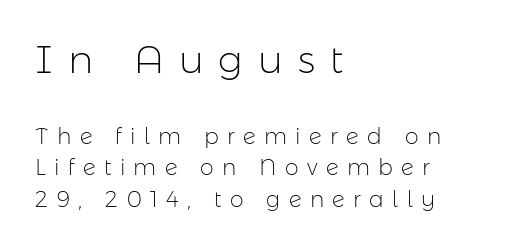
Short and long lines alike share a common starting point at left. In this sample the first text group is rendered at the bigger scale. The typesetting does not lean heavy: it is not bold. Proportional: the letters do not fall into vertical columns. This sample uses an upright cut, with every glyph sitting square on the baseline.
